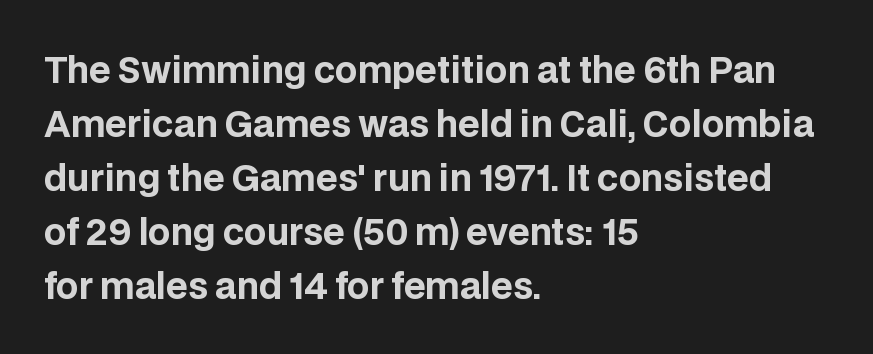
The passage shown is not underscored anywhere. Every stem runs plumb, perpendicular to the baseline. The passage shown is typed in a proportional face where columns would drift. Is the type bold? Yes — the strokes are clearly thick and heavy. Notice how descenders clear the ascenders below comfortably — that's standard leading.
